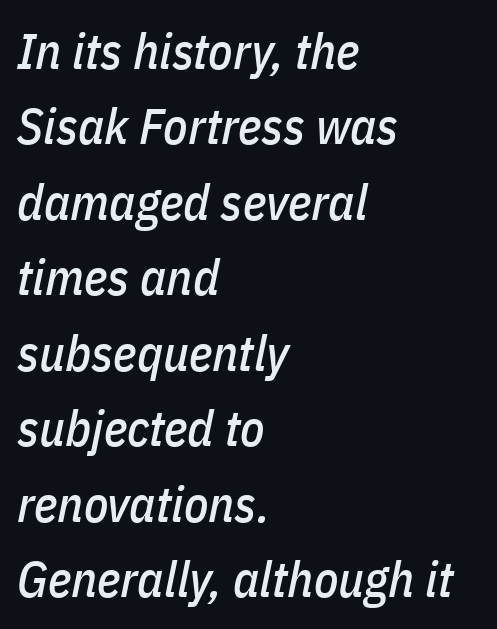
The image shows 50 px condensed type, italic (leaning right); set left-aligned, normal line spacing (1.51x), normal letter spacing, not underlined; low stroke contrast and a medium x-height.
